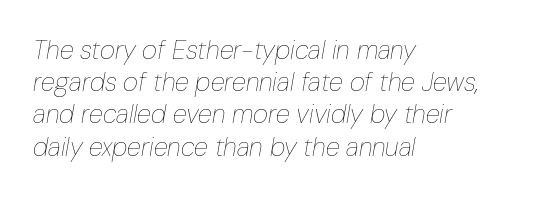
Q: Is the text bold? A: No.
Q: Is the text italic (slanted)? A: Yes, it leans right by about 10 degrees.
Q: Is the text underlined? A: No.
Q: How is the paragraph aligned? A: Left-aligned.
Q: Is the spacing between letters normal or unusually wide? A: Normal.
